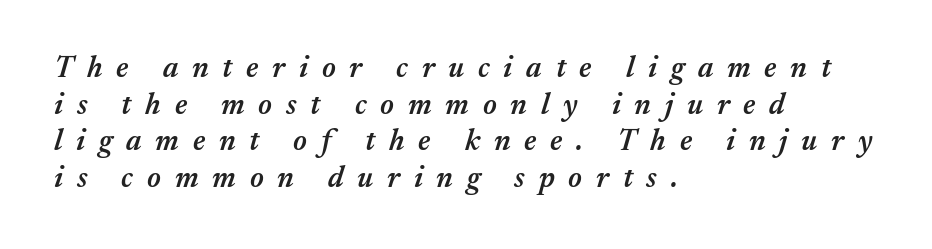
{"italic": "yes", "lean": "right", "slant_degrees": 17, "bold": "semi", "weight": "semibold", "width": "normal", "stroke_contrast": "medium", "x_height": "medium", "monospaced": "no", "underline": "no", "align": "left", "line_spacing_ratio": 1.22, "letter_spacing": "wide", "letter_spacing_em": 0.46, "glyph_px": 30}
